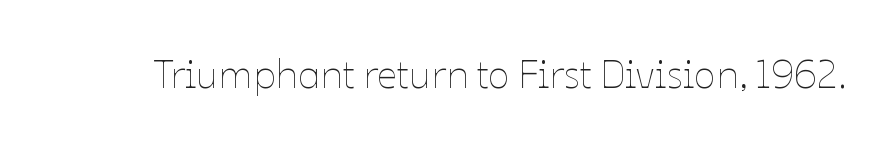
The letters advance in unequal steps, a hallmark of proportional type. You could call the tracking neutral — neither tight nor loose. The specimen omits any rule beneath the text block's lines. Designer's note — italics off, roman on.
